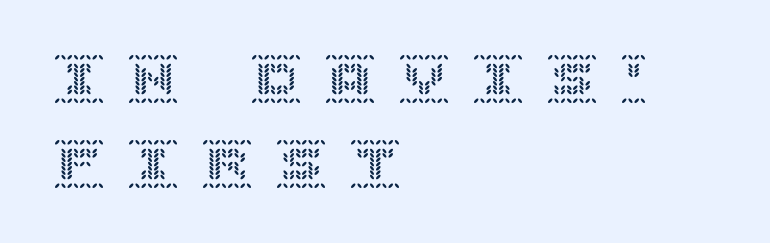
Designer's note — italics off, roman on. Someone cranked the tracking dial way up on this one. The passage shown stacks its lines at a standard gap. Leftover space on each line is placed entirely after the last word. This rendering features lettering with no underline.
